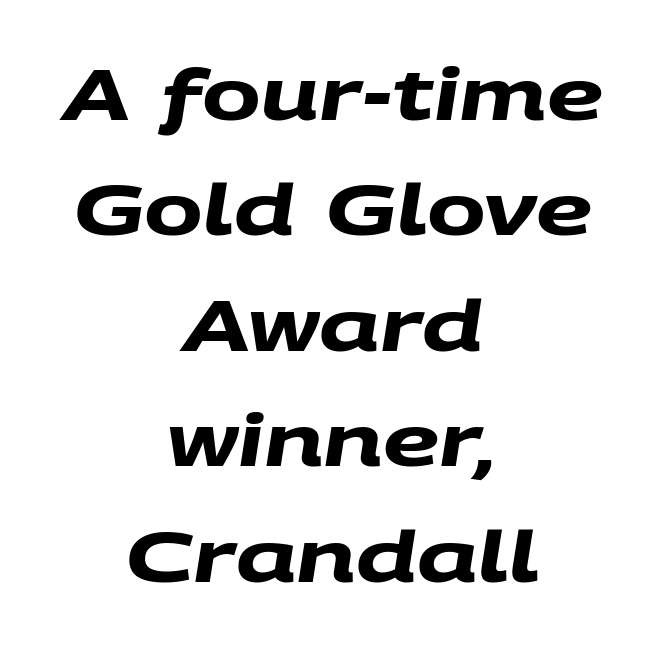
Only glyphs here, with clear space below each row. Reading down the column, the eye jumps a familiar distance to each next line. Is this a fixed-width face? No — the glyphs have proportional, varying widths. The text was rendered using a sans face with plain stroke endings. A student would call this center alignment; a typographer would say set centered.
